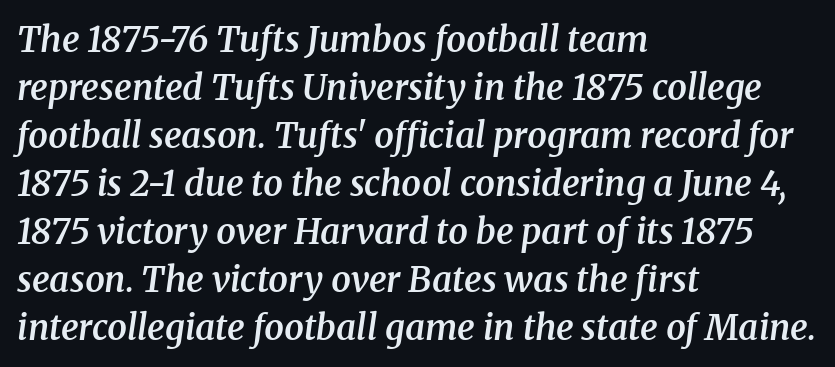
Q: Is the text bold? A: Semi-bold.
Q: Is the text italic (slanted)? A: Yes, it leans right by about 8 degrees.
Q: Is the typeface a serif or a sans-serif typeface? A: Serif.
Q: Is the text underlined? A: No.
Q: How is the paragraph aligned? A: Left-aligned.
Q: Is the spacing between letters normal or unusually wide? A: Normal.
Q: Is the spacing between lines tight, normal or loose? A: Normal.
Q: Width (condensed, normal, or wide)? A: Normal.
Q: Stroke contrast? A: Medium.
Q: x-height? A: Medium.
Q: Monospaced? A: No.
